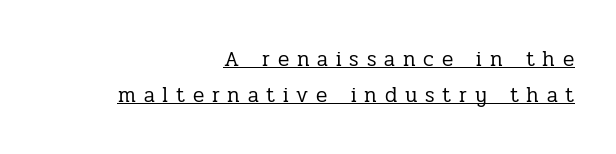
Q: Is the text bold? A: No.
Q: Is the text italic (slanted)? A: No, it is upright.
Q: Is the text underlined? A: Yes.
Q: How is the paragraph aligned? A: Right-aligned.
Q: Is the spacing between letters normal or unusually wide? A: Unusually wide.
